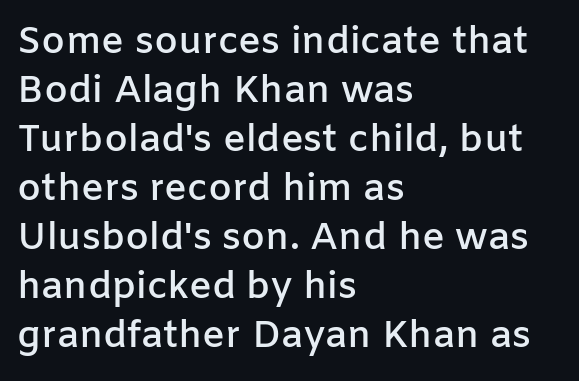
The image shows 38 px semibold sans-serif type, upright; set left-aligned, normal line spacing (1.29x), normal letter spacing, not underlined; low stroke contrast and a medium x-height.
